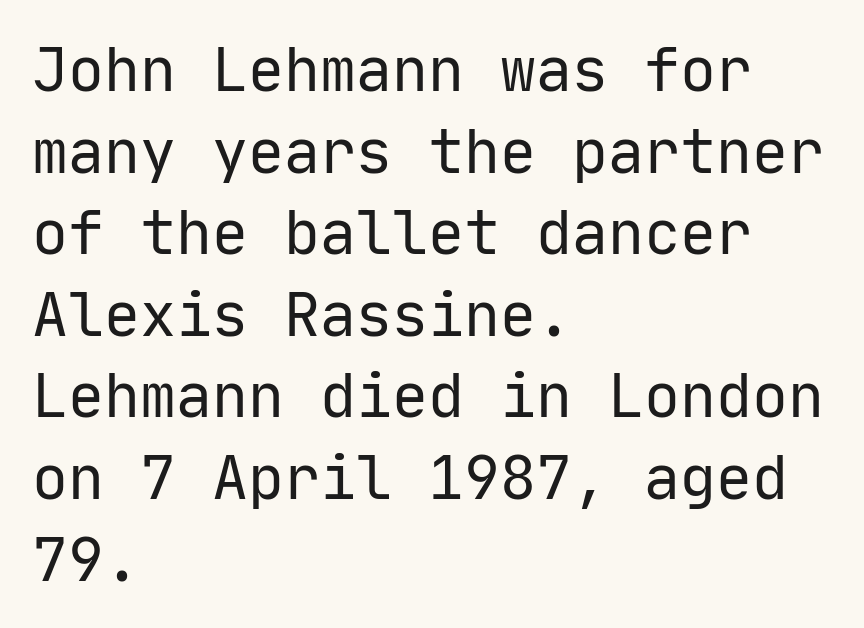
The space between consecutive lines is moderate. The string is rendered with underlining switched off. Caption: multi-line text, flush left, ragged right. The lettering holds an erect, upright posture throughout.
